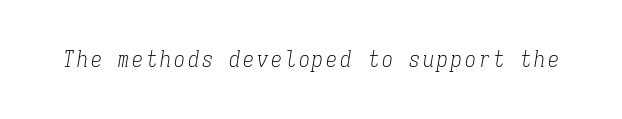
The image shows 22 px text type, italic (leaning right); set not underlined.
